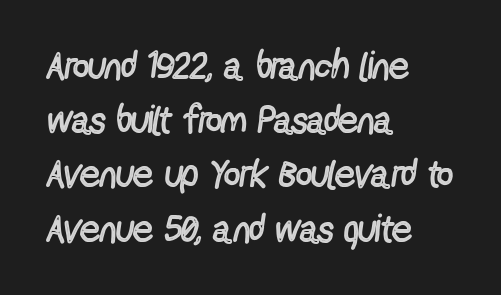
Q: Is the text bold? A: No.
Q: Is the typeface a serif or a sans-serif typeface? A: Sans-serif.
Q: Is the text underlined? A: No.
Q: How is the paragraph aligned? A: Left-aligned.
Q: Is the spacing between letters normal or unusually wide? A: Normal.
Q: Is the spacing between lines tight, normal or loose? A: Normal.
Q: Width (condensed, normal, or wide)? A: Condensed.
Q: x-height? A: Medium.
Q: Monospaced? A: No.
